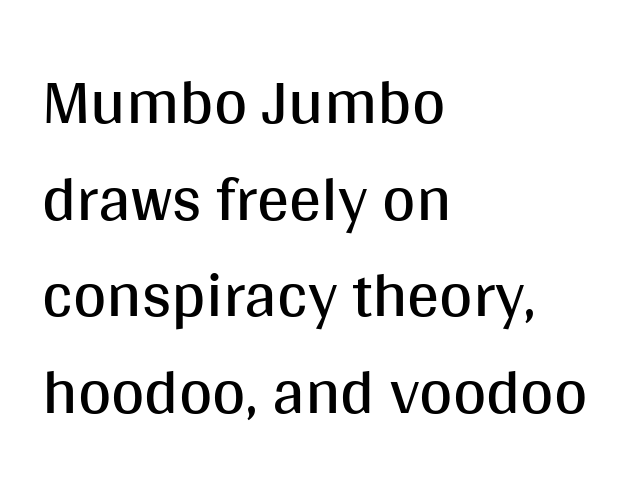
Q: Is the text bold? A: No.
Q: Is the text italic (slanted)? A: No, it is upright.
Q: Is the typeface a serif or a sans-serif typeface? A: Sans-serif.
Q: Is the text underlined? A: No.
Q: How is the paragraph aligned? A: Left-aligned.
Q: Is the spacing between letters normal or unusually wide? A: Normal.
Q: Is the spacing between lines tight, normal or loose? A: Normal.
Q: Width (condensed, normal, or wide)? A: Normal.
Q: Stroke contrast? A: Medium.
Q: x-height? A: Large.
Q: Monospaced? A: No.
